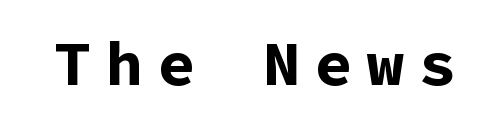
Q: Is the text bold? A: Yes.
Q: Is the text italic (slanted)? A: No, it is upright.
Q: Is the typeface a serif or a sans-serif typeface? A: Sans-serif.
Q: Is the text underlined? A: No.
Q: Is the spacing between letters normal or unusually wide? A: Unusually wide.
Q: Width (condensed, normal, or wide)? A: Normal.
Q: Stroke contrast? A: Low.
Q: x-height? A: Medium.
Q: Monospaced? A: Yes.
